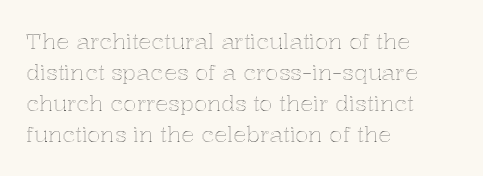
No italicization has been applied; the sample stays upright. The text block is weighted toward the left margin, trailing off unevenly rightward. Each row of text sits above clean, open space. Leading matches the norm, producing a regular column. Nobody touched the tracking dial on this one.
